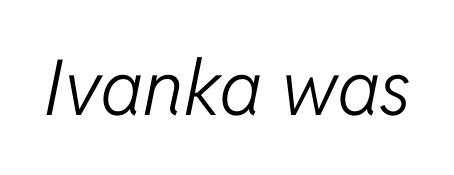
A typesetter would call this zero additional tracking. Descender tails drop into unmarked territory. Is this a fixed-width face? No — the glyphs have proportional, varying widths. If you drew a line through each stem, it would be angled. Counters stay open thanks to moderate or lighter strokes.
